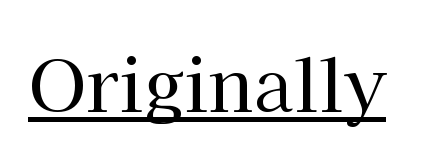
Is this a heavy cut? Hardly; it is regular or lighter. You can see a thin bar hugging the bottom of the glyphs. Little horizontal feet cap the strokes, marking this as serif type. The horizontal fit of the characters is conventional and even. This is the regular roman posture of the typeface. Character widths vary here, with narrow letters taking less room than wide ones.
